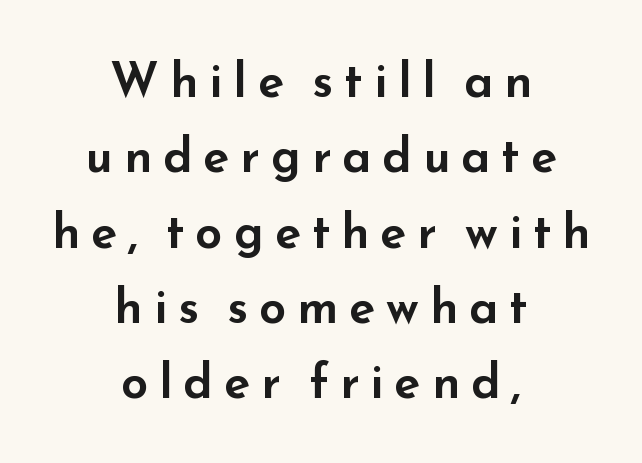
{"serif": "no", "italic": "no", "width": "wide", "stroke_contrast": "low", "x_height": "small", "monospaced": "no", "underline": "no", "align": "center", "line_spacing": "normal", "line_spacing_ratio": 1.57, "letter_spacing": "wide", "letter_spacing_em": 0.23, "glyph_px": 48}
